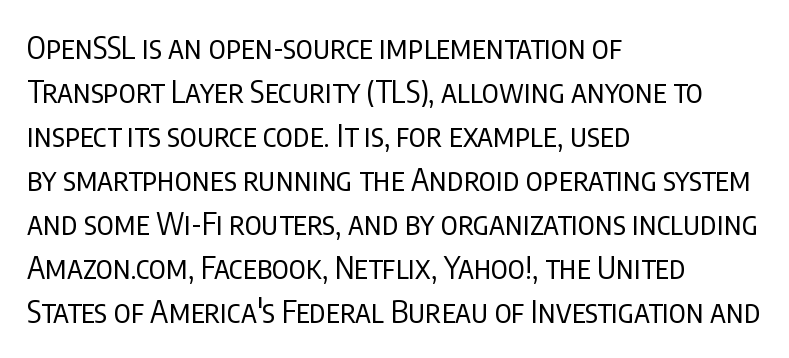
Q: Is the text bold? A: No.
Q: Is the text italic (slanted)? A: No, it is upright.
Q: Is the typeface a serif or a sans-serif typeface? A: Sans-serif.
Q: Is the text underlined? A: No.
Q: How is the paragraph aligned? A: Left-aligned.
Q: Is the spacing between letters normal or unusually wide? A: Normal.
Q: Is the spacing between lines tight, normal or loose? A: Normal.
Q: Width (condensed, normal, or wide)? A: Condensed.
Q: Stroke contrast? A: Low.
Q: x-height? A: Large.
Q: Monospaced? A: No.
